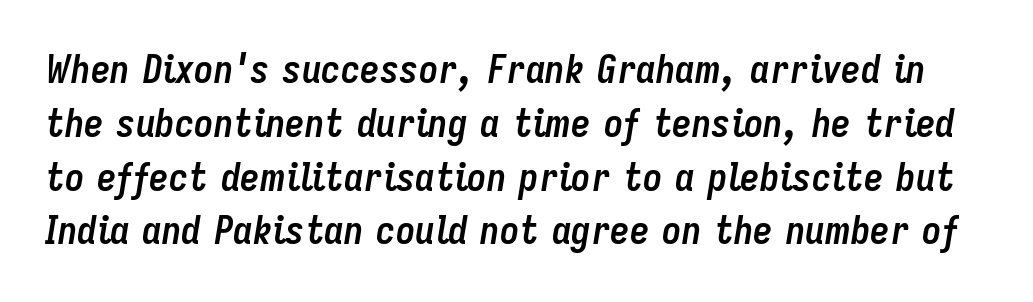
The image shows 39 px semibold, condensed type, italic (leaning right); set normal line spacing (1.38x), normal letter spacing, not underlined; low stroke contrast and a medium x-height.
